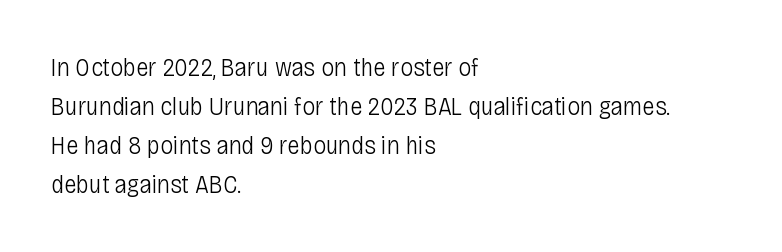
{"italic": "no", "bold": "no", "underline": "no", "align": "left", "line_spacing": "normal", "line_spacing_ratio": 1.5, "letter_spacing": "normal", "letter_spacing_em": 0.0, "glyph_px": 26}
